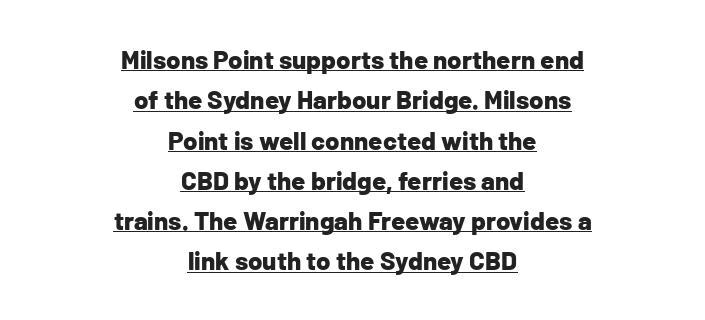
Heavy-handed strokes throughout: this text is bold. Honestly, the letter spacing is just normal — you wouldn't notice it. The rendering uses the underline text-decoration. Line spacing here is normal.
